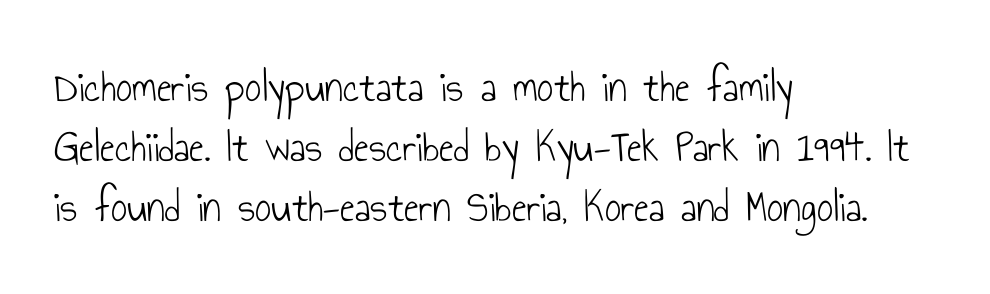
Q: Is the text bold? A: No.
Q: Is the text italic (slanted)? A: No, it is upright.
Q: Is the typeface a serif or a sans-serif typeface? A: Sans-serif.
Q: Is the text underlined? A: No.
Q: How is the paragraph aligned? A: Left-aligned.
Q: Is the spacing between letters normal or unusually wide? A: Normal.
Q: Is the spacing between lines tight, normal or loose? A: Normal.
Q: Width (condensed, normal, or wide)? A: Condensed.
Q: Stroke contrast? A: Low.
Q: x-height? A: Small.
Q: Monospaced? A: No.
